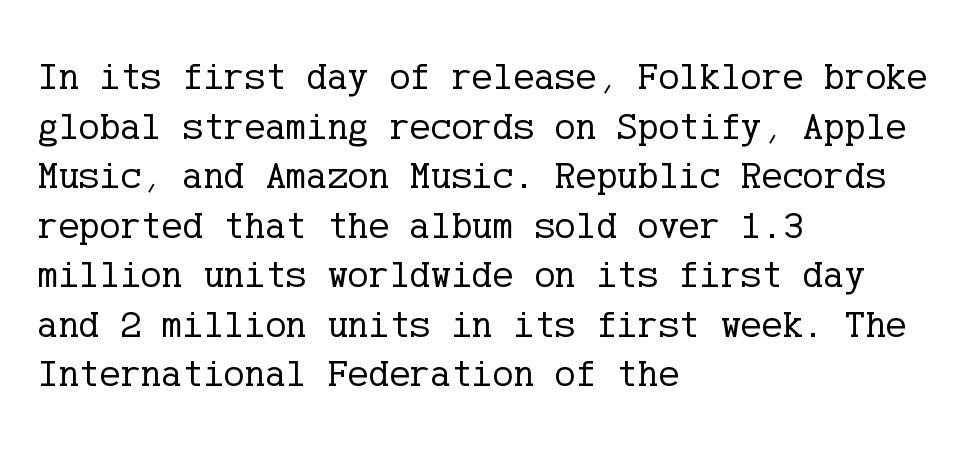
Q: Is the text bold? A: No.
Q: Is the text italic (slanted)? A: No, it is upright.
Q: Is the typeface a serif or a sans-serif typeface? A: Serif.
Q: Is the text underlined? A: No.
Q: How is the paragraph aligned? A: Left-aligned.
Q: Is the spacing between letters normal or unusually wide? A: Normal.
Q: Is the spacing between lines tight, normal or loose? A: Normal.
Q: Width (condensed, normal, or wide)? A: Normal.
Q: Stroke contrast? A: Low.
Q: x-height? A: Medium.
